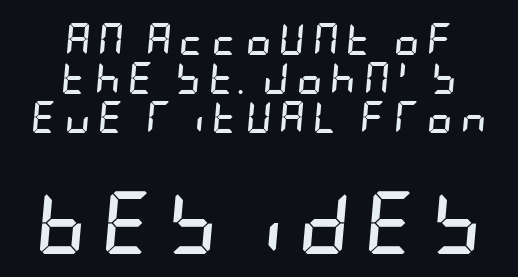
{"italic": "yes", "lean": "right", "slant_degrees": 5, "bold": "yes", "weight": "semibold", "width": "condensed", "stroke_contrast": "low", "x_height": "large", "underline": "no", "align": "center", "line_spacing_ratio": 1.22, "letter_spacing": "wide", "letter_spacing_em": 0.23, "larger_block": "second", "size_ratio": 1.97, "glyph_px": 63}
